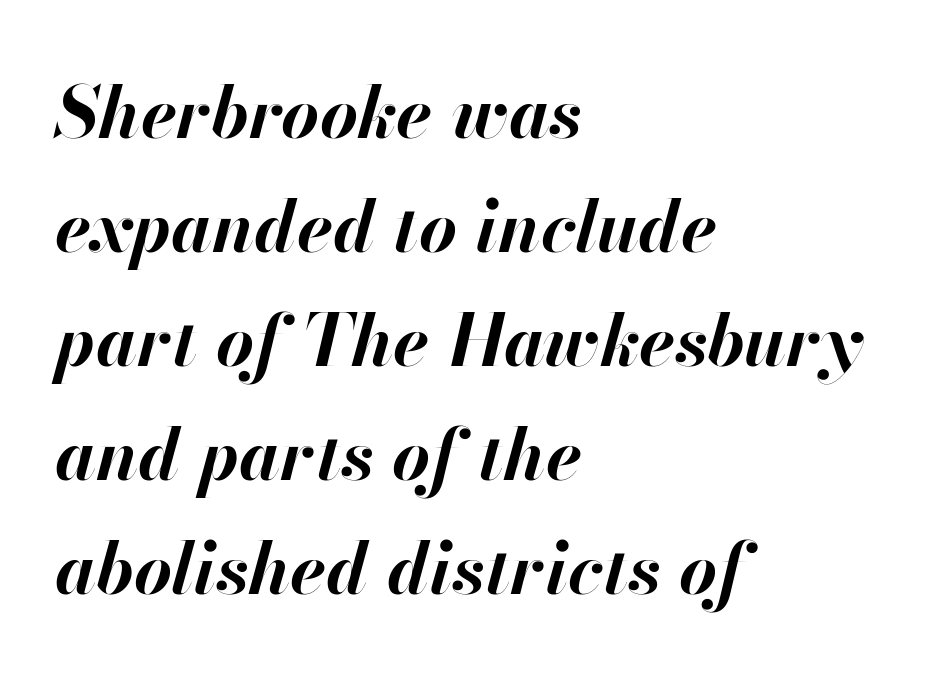
{"italic": "yes", "lean": "right", "slant_degrees": 13, "bold": "yes", "weight": "bold", "width": "normal", "stroke_contrast": "high", "x_height": "small", "monospaced": "no", "underline": "no", "align": "left", "line_spacing": "normal", "line_spacing_ratio": 1.56, "letter_spacing": "normal", "letter_spacing_em": 0.0, "glyph_px": 73}
